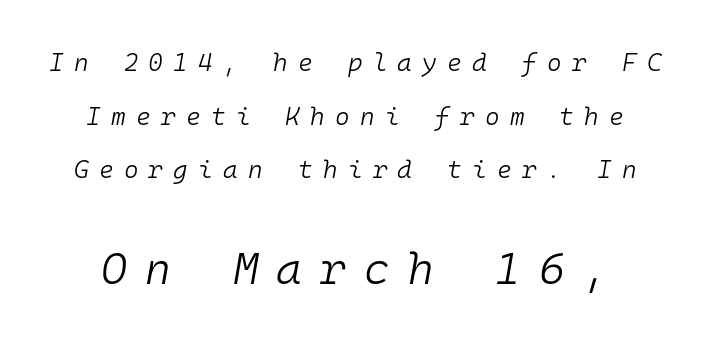
The image shows 44 px light type, italic (leaning right), monospaced; set loose line spacing (2.15x), unusually wide letter spacing (+0.41 em), not underlined; the second (bottom) block is 1.76x larger; low stroke contrast and a medium x-height.
